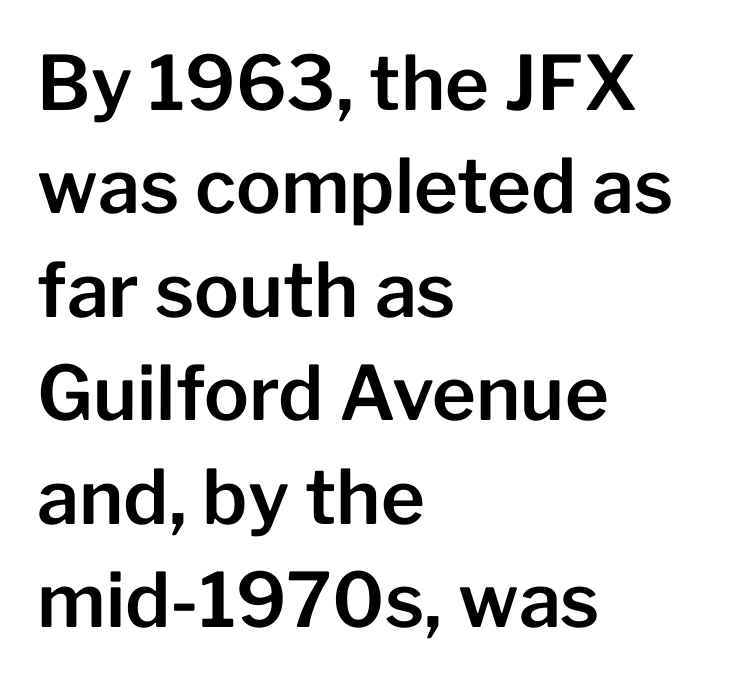
{"serif": "no", "italic": "no", "width": "normal", "stroke_contrast": "low", "x_height": "medium", "monospaced": "no", "underline": "no", "align": "left", "line_spacing": "normal", "line_spacing_ratio": 1.38, "letter_spacing": "normal", "letter_spacing_em": 0.0, "glyph_px": 75}
